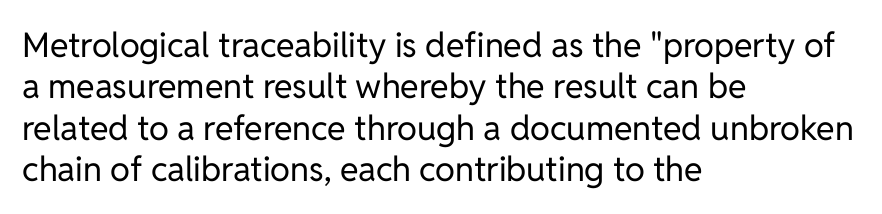
Heaviness? Minimal to ordinary, like unemphasized prose. Grotesque or geometric, the face here clearly has no serifs. Is there any slant? The stems are plumb. The glyphs are unaccompanied by any horizontal stroke below them. A typesetter would call this zero additional tracking.
